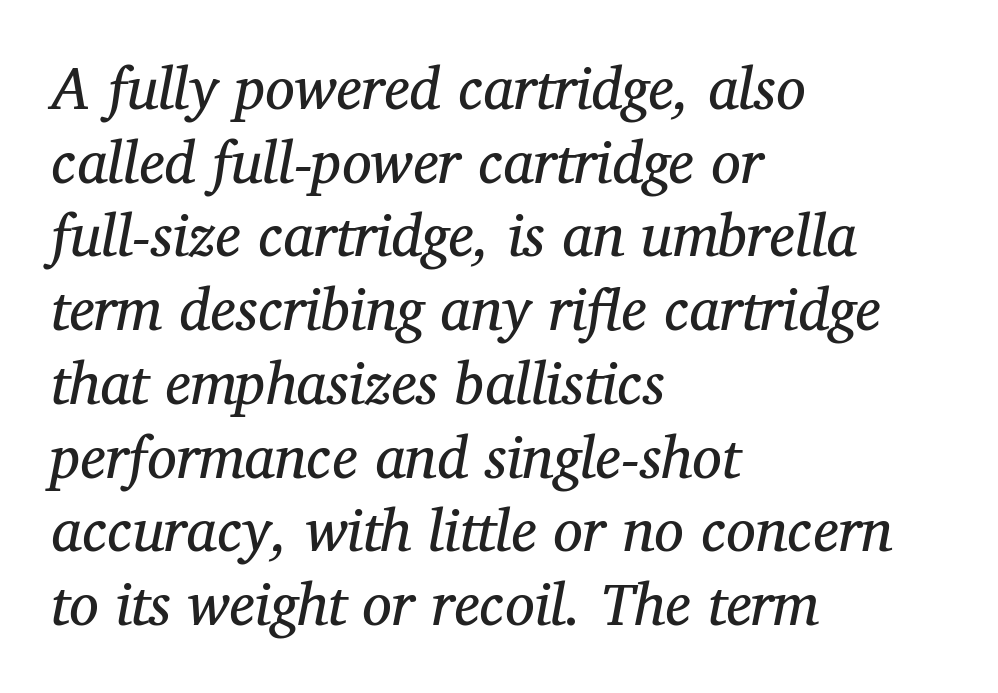
The image shows 59 px regular-weight serif type, italic (leaning right); set left-aligned, normal line spacing (1.25x), normal letter spacing, not underlined; medium stroke contrast and a medium x-height.
